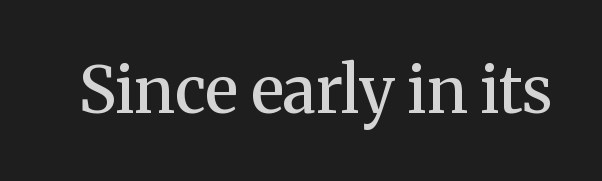
The image shows 64 px semibold serif type, upright; set normal letter spacing, not underlined; medium stroke contrast and a medium x-height.
